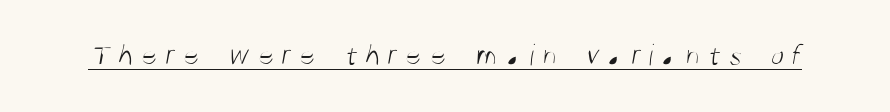
{"serif": "no", "bold": "no", "weight": "light", "width": "condensed", "stroke_contrast": "medium", "x_height": "large", "monospaced": "no", "underline": "yes", "letter_spacing": "wide", "letter_spacing_em": 0.23, "glyph_px": 31}
